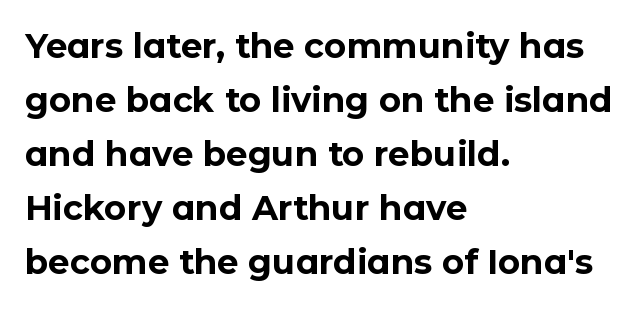
Q: Is the text bold? A: Yes.
Q: Is the text italic (slanted)? A: No, it is upright.
Q: Is the typeface a serif or a sans-serif typeface? A: Sans-serif.
Q: Is the text underlined? A: No.
Q: How is the paragraph aligned? A: Left-aligned.
Q: Is the spacing between letters normal or unusually wide? A: Normal.
Q: Is the spacing between lines tight, normal or loose? A: Normal.
Q: Width (condensed, normal, or wide)? A: Normal.
Q: Stroke contrast? A: Low.
Q: x-height? A: Medium.
Q: Monospaced? A: No.
